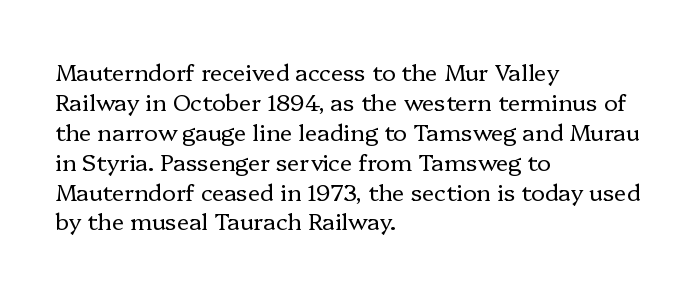
Q: Is the text bold? A: No.
Q: Is the text italic (slanted)? A: No, it is upright.
Q: Is the text underlined? A: No.
Q: How is the paragraph aligned? A: Left-aligned.
Q: Is the spacing between letters normal or unusually wide? A: Normal.
Q: Is the spacing between lines tight, normal or loose? A: Normal.
